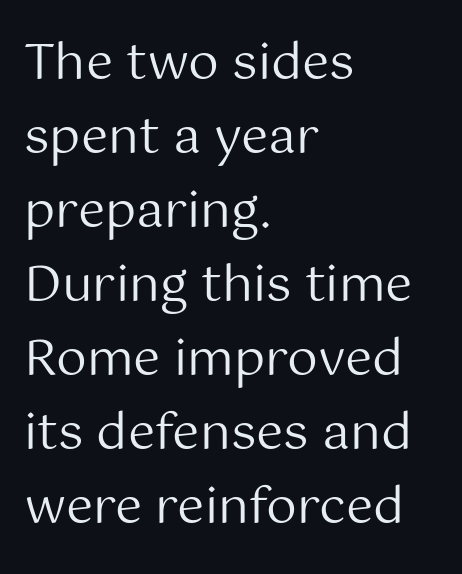
Q: Is the text bold? A: No.
Q: Is the text italic (slanted)? A: No, it is upright.
Q: Is the typeface a serif or a sans-serif typeface? A: Sans-serif.
Q: Is the text underlined? A: No.
Q: How is the paragraph aligned? A: Left-aligned.
Q: Is the spacing between letters normal or unusually wide? A: Normal.
Q: Is the spacing between lines tight, normal or loose? A: Normal.
Q: Width (condensed, normal, or wide)? A: Normal.
Q: Stroke contrast? A: Medium.
Q: x-height? A: Medium.
Q: Monospaced? A: No.
